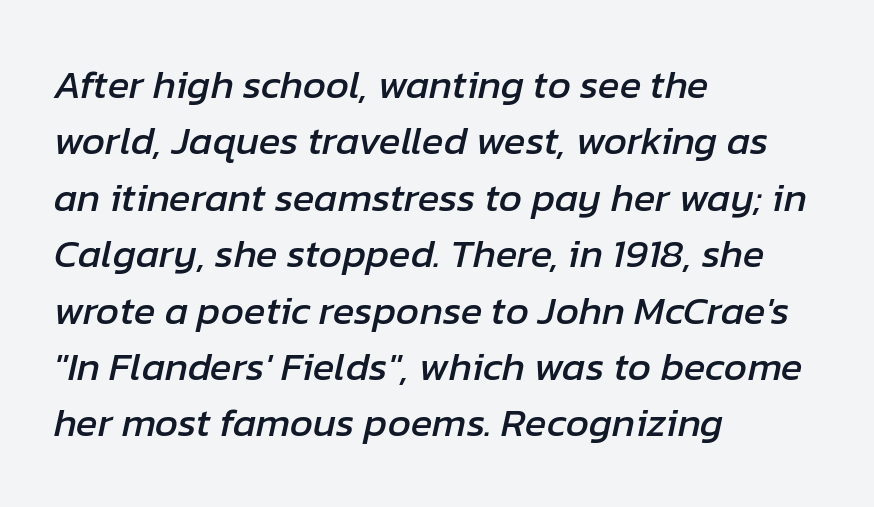
The image shows 40 px text type, italic (leaning right); set left-aligned, normal line spacing (1.41x), normal letter spacing, not underlined; low stroke contrast and a medium x-height.
